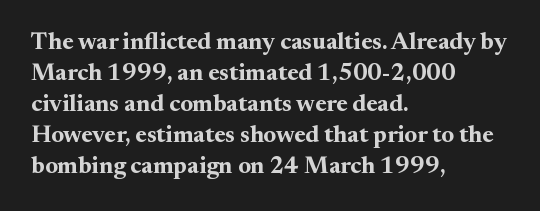
If you measured baseline to baseline, you'd find a middling distance. The specimen reads as upright at a glance. Glyph-to-glyph distance matches everyday printed text. Heavy, bold letterforms. Each row of text sits above clean, open space.
